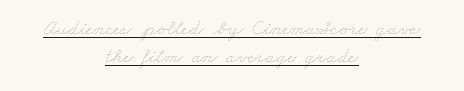
{"bold": "no", "underline": "yes", "align": "center", "line_spacing": "normal", "line_spacing_ratio": 1.35, "letter_spacing": "normal", "letter_spacing_em": 0.0, "glyph_px": 21}
